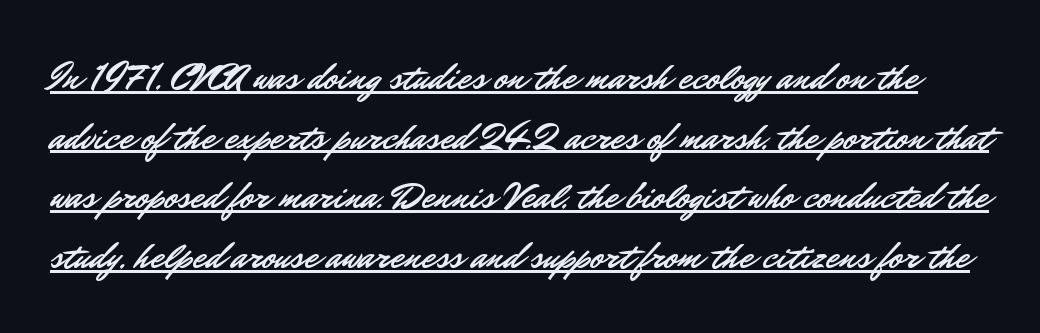
Q: Is the text italic (slanted)? A: Yes.
Q: Is the typeface a serif or a sans-serif typeface? A: Sans-serif.
Q: Is the text underlined? A: Yes.
Q: Is the spacing between letters normal or unusually wide? A: Normal.
Q: Is the spacing between lines tight, normal or loose? A: Normal.
Q: Width (condensed, normal, or wide)? A: Normal.
Q: Stroke contrast? A: Low.
Q: x-height? A: Small.
Q: Monospaced? A: No.
